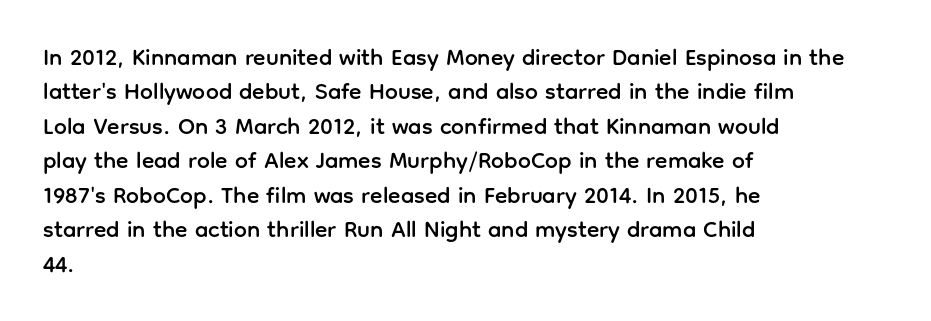
The specimen omits any rule beneath the text block's lines. The line-height multiplier appears to be the usual default. Posture: upright roman. The letters sit at their default tracking, neither squeezed nor spread.
